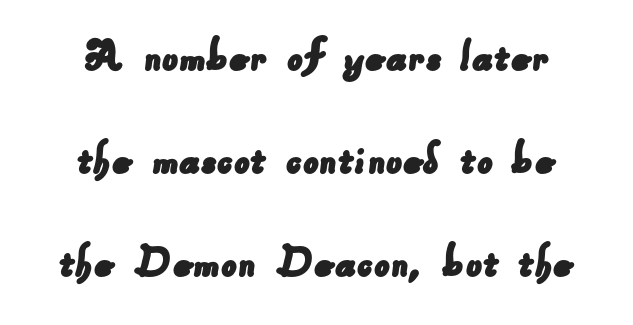
Descender tails drop into unmarked territory. A typesetter would label this face a sans. Each word holds together tightly as a unit, with standard inter-letter gaps. Airy leading. Character widths vary here, with narrow letters taking less room than wide ones. The passage is arranged like a title page — every line centered.
